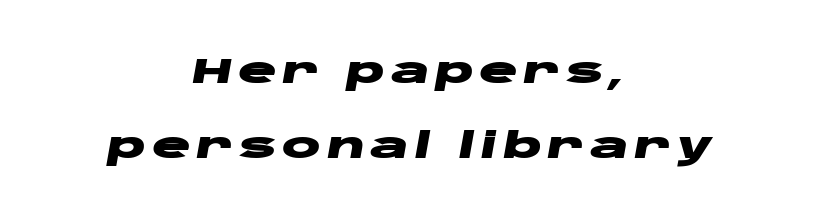
Stroke thickness is high; the sample reads as a true bold. Airy leading. Here the designer chose a conventional face with non-uniform glyph widths. Slanted lettering throughout.
